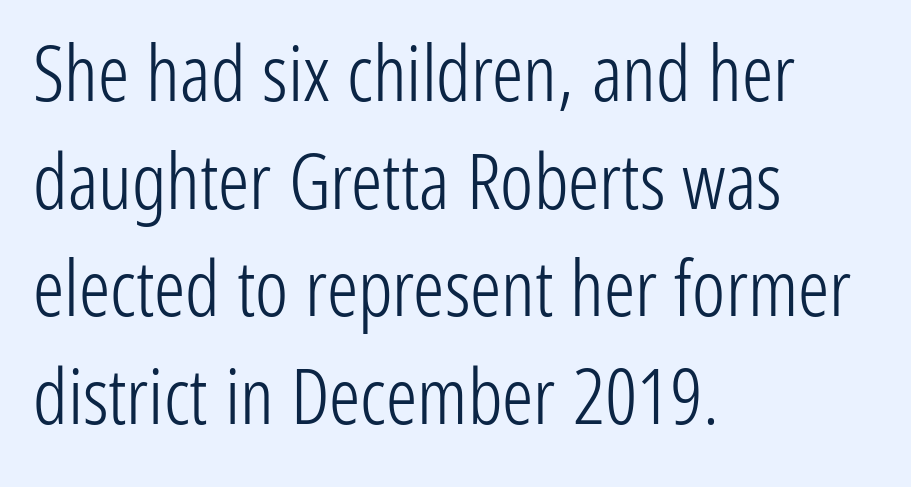
Q: Is the text bold? A: No.
Q: Is the text italic (slanted)? A: No, it is upright.
Q: Is the typeface a serif or a sans-serif typeface? A: Sans-serif.
Q: Is the text underlined? A: No.
Q: How is the paragraph aligned? A: Left-aligned.
Q: Is the spacing between letters normal or unusually wide? A: Normal.
Q: Is the spacing between lines tight, normal or loose? A: Normal.
Q: Width (condensed, normal, or wide)? A: Condensed.
Q: Stroke contrast? A: Low.
Q: x-height? A: Medium.
Q: Monospaced? A: No.
